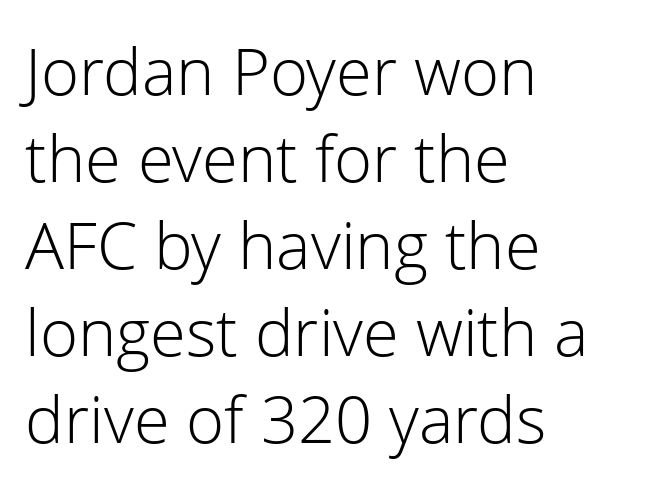
Is this a fixed-width face? No — the glyphs have proportional, varying widths. You could call the tracking neutral — neither tight nor loose. The words here are not underlined. Line beginnings align vertically; line endings do not. Designer's note — italics off, roman on.
